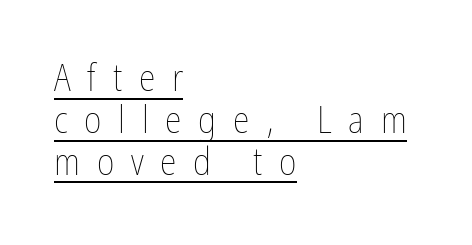
{"italic": "no", "bold": "no", "weight": "thin", "width": "condensed", "stroke_contrast": "low", "x_height": "medium", "monospaced": "no", "underline": "yes", "align": "left", "line_spacing": "tight", "line_spacing_ratio": 1.1, "letter_spacing": "wide", "letter_spacing_em": 0.44, "glyph_px": 38}
